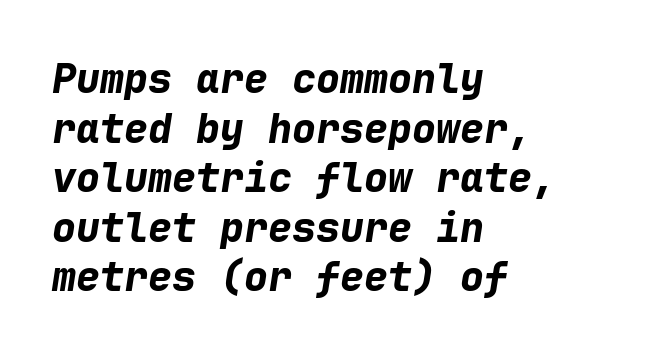
The image shows 40 px bold type, italic (leaning right), monospaced; set left-aligned, line spacing 1.24x, normal letter spacing, not underlined; low stroke contrast and a medium x-height.
